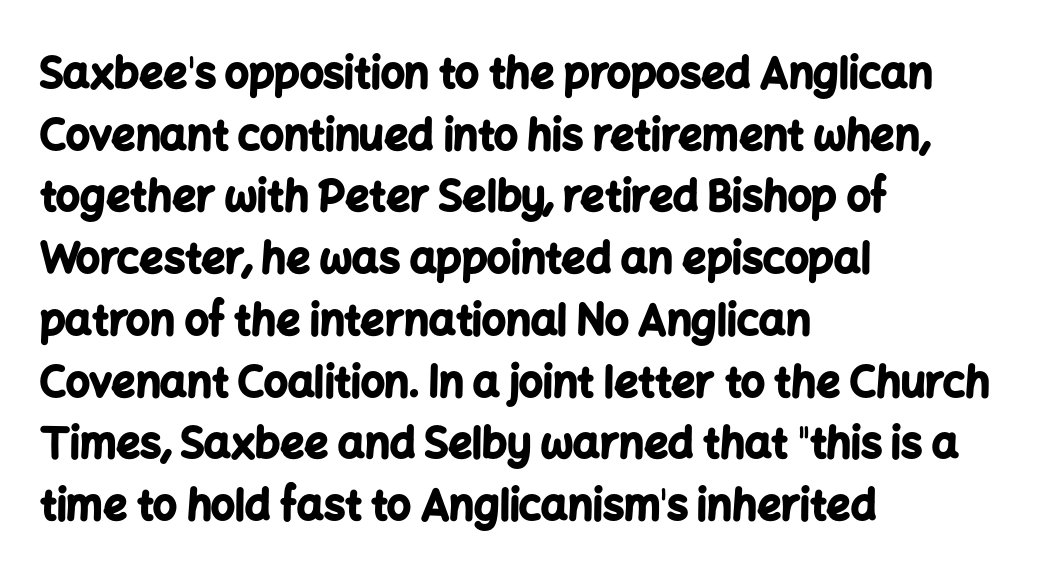
Looks like regular typesetting: each glyph gets only the width it needs. The type sits square on the baseline with zero lean. Classification — sans serif. Type without underlining. The ragged edge is on the right, which tells us the setting is flush left.
